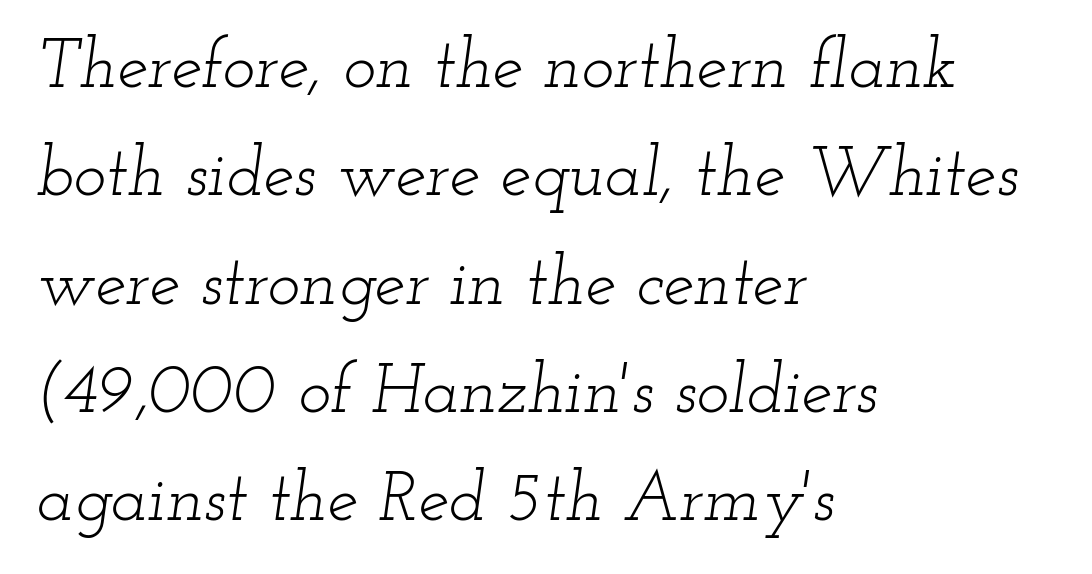
{"serif": "yes", "italic": "yes", "lean": "right", "slant_degrees": 12, "bold": "no", "weight": "light", "width": "wide", "stroke_contrast": "low", "x_height": "small", "monospaced": "no", "underline": "no", "align": "left", "line_spacing": "normal", "line_spacing_ratio": 1.57, "letter_spacing": "normal", "letter_spacing_em": 0.0, "glyph_px": 69}
